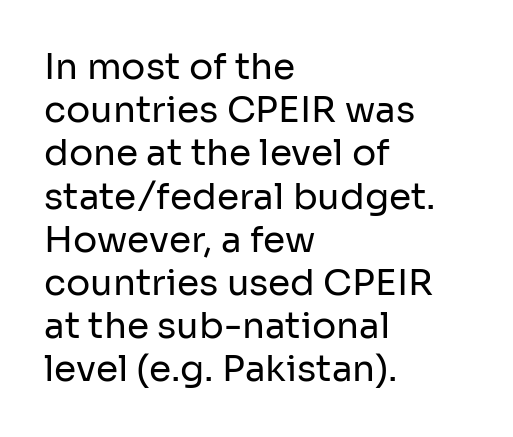
{"serif": "no", "italic": "no", "bold": "no", "weight": "regular", "width": "normal", "stroke_contrast": "low", "x_height": "medium", "monospaced": "no", "underline": "no", "align": "left", "line_spacing_ratio": 1.2, "letter_spacing": "normal", "letter_spacing_em": 0.0, "glyph_px": 36}
